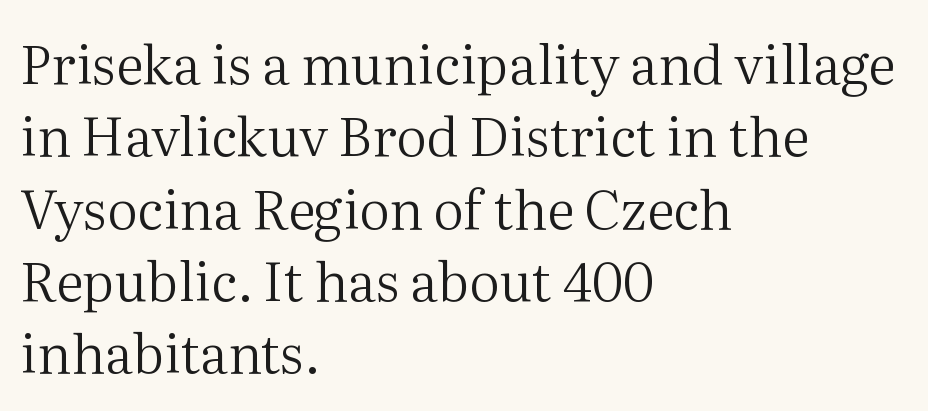
{"serif": "yes", "italic": "no", "bold": "no", "weight": "regular", "width": "normal", "stroke_contrast": "medium", "x_height": "medium", "monospaced": "no", "underline": "no", "align": "left", "line_spacing": "normal", "line_spacing_ratio": 1.34, "letter_spacing": "normal", "letter_spacing_em": 0.0, "glyph_px": 54}
